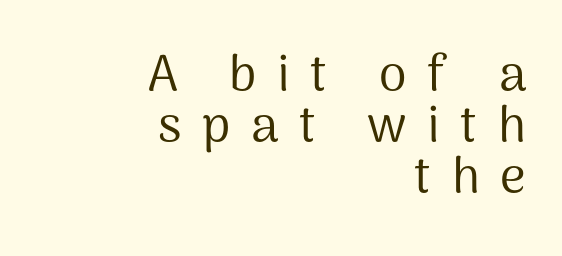
The image shows 50 px regular-weight sans-serif type, upright; set right-aligned, tight line spacing (1.02x), unusually wide letter spacing (+0.41 em), not underlined; medium stroke contrast and a medium x-height.
